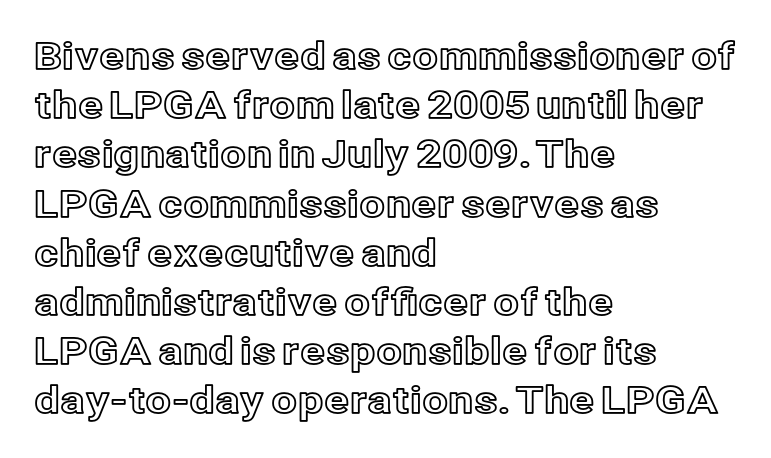
This sample keeps an unexceptional amount of space between lines. The specimen reads as upright at a glance. The lines are quadded left. Do the characters align in a grid? No, the font is proportional. In terms of letterspacing, this is plain default setting.
